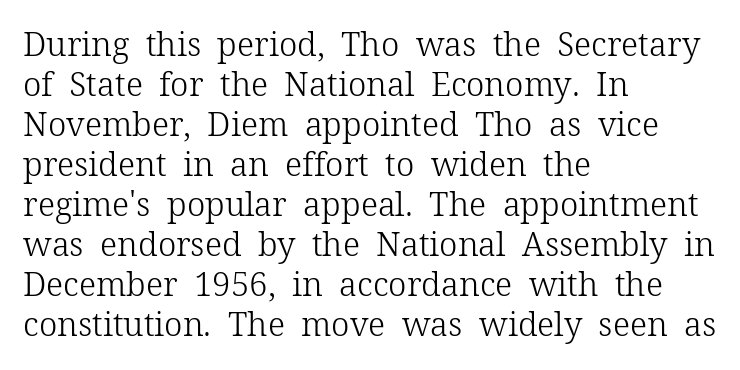
The image shows 33 px light serif type, upright; set left-aligned, line spacing 1.21x, normal letter spacing, not underlined; low stroke contrast and a medium x-height.
